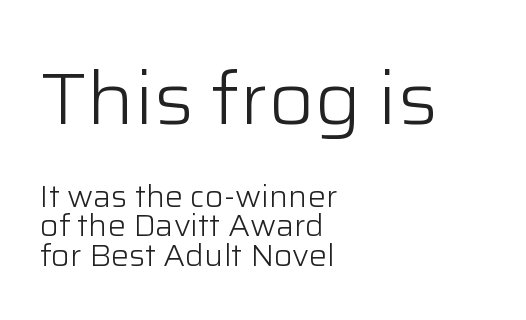
The gaps between neighbouring characters are ordinary and unremarkable. Spacing verdict: proportional, widths tailored to each character. A bare baseline throughout the passage. The line-height multiplier appears low, near solid setting.
